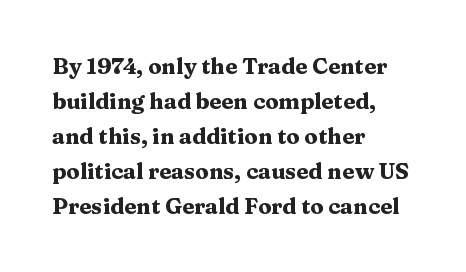
The image shows 22 px bold type, upright; set left-aligned, normal line spacing (1.59x), normal letter spacing, not underlined.
